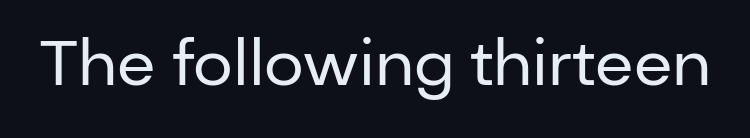
Q: Is the text bold? A: No.
Q: Is the text italic (slanted)? A: No, it is upright.
Q: Is the typeface a serif or a sans-serif typeface? A: Sans-serif.
Q: Is the text underlined? A: No.
Q: Is the spacing between letters normal or unusually wide? A: Normal.
Q: Width (condensed, normal, or wide)? A: Normal.
Q: Stroke contrast? A: Low.
Q: x-height? A: Medium.
Q: Monospaced? A: No.
